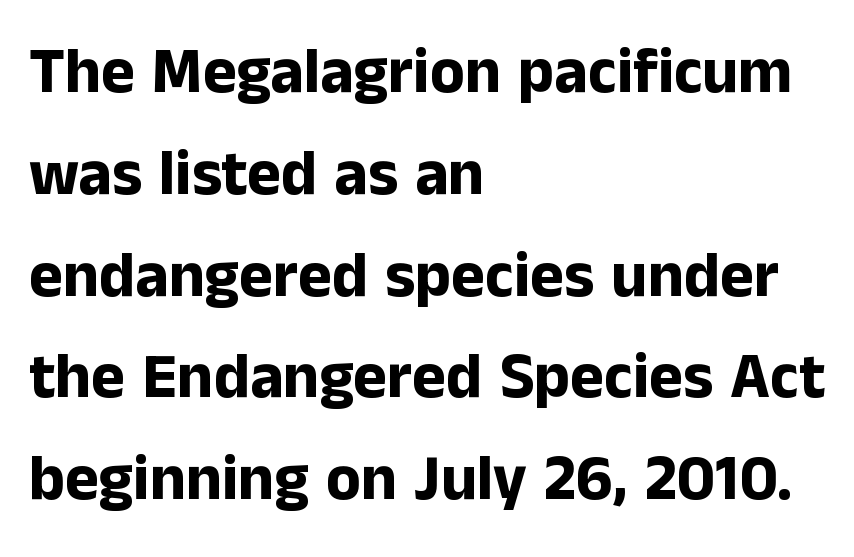
Q: Is the text bold? A: Yes.
Q: Is the text italic (slanted)? A: No, it is upright.
Q: Is the typeface a serif or a sans-serif typeface? A: Sans-serif.
Q: Is the text underlined? A: No.
Q: How is the paragraph aligned? A: Left-aligned.
Q: Is the spacing between letters normal or unusually wide? A: Normal.
Q: Is the spacing between lines tight, normal or loose? A: Normal.
Q: Width (condensed, normal, or wide)? A: Normal.
Q: Stroke contrast? A: Low.
Q: x-height? A: Medium.
Q: Monospaced? A: No.
